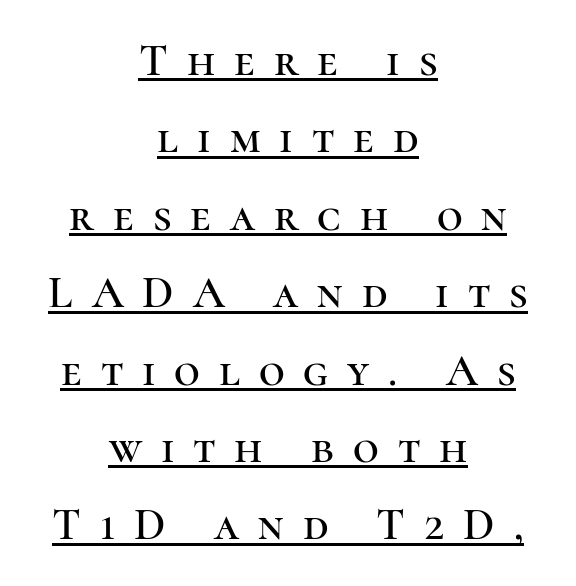
The image shows 45 px serif type, upright; set centered, line spacing 1.72x, unusually wide letter spacing (+0.42 em), underlined; high stroke contrast and a medium x-height.
